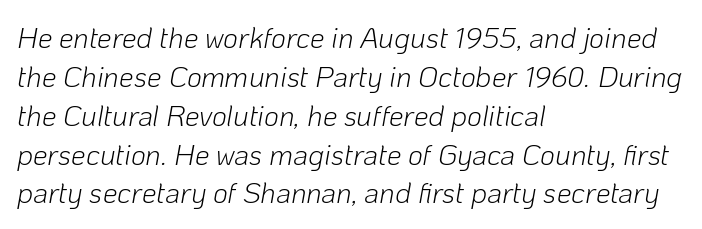
{"italic": "yes", "lean": "right", "slant_degrees": 10, "bold": "no", "weight": "light", "width": "normal", "stroke_contrast": "low", "x_height": "medium", "monospaced": "no", "underline": "no", "align": "left", "line_spacing": "normal", "line_spacing_ratio": 1.34, "letter_spacing": "normal", "letter_spacing_em": 0.0, "glyph_px": 29}
